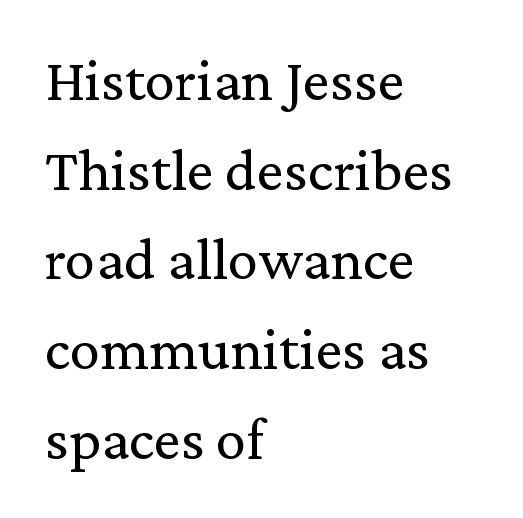
Q: Is the text bold? A: No.
Q: Is the text italic (slanted)? A: No, it is upright.
Q: Is the typeface a serif or a sans-serif typeface? A: Serif.
Q: Is the text underlined? A: No.
Q: How is the paragraph aligned? A: Left-aligned.
Q: Is the spacing between letters normal or unusually wide? A: Normal.
Q: Is the spacing between lines tight, normal or loose? A: Normal.
Q: Width (condensed, normal, or wide)? A: Normal.
Q: Stroke contrast? A: Low.
Q: x-height? A: Medium.
Q: Monospaced? A: No.
